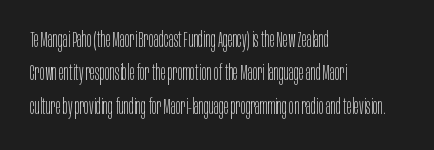
How would I describe the line gaps? Plain and ordinary. Weight: in the light-to-regular range. The type is set solid horizontally, with unmodified tracking. The lines are quadded left.
